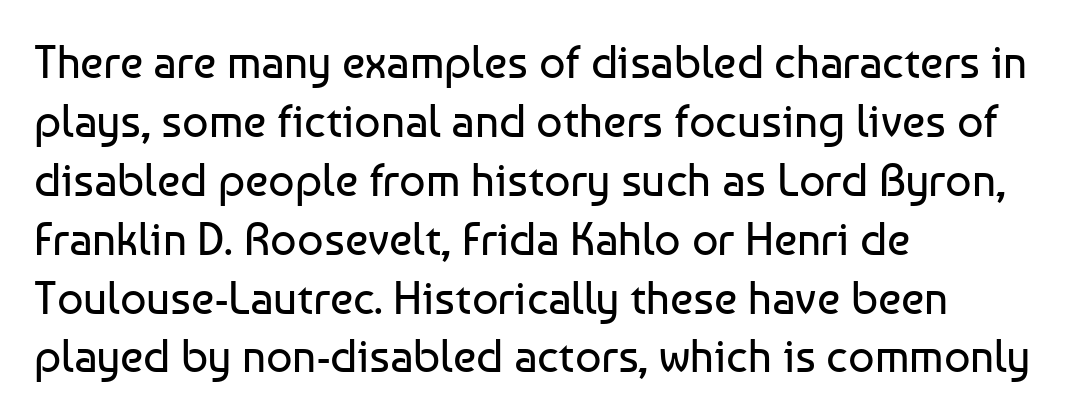
Q: Is the text bold? A: No.
Q: Is the text italic (slanted)? A: No, it is upright.
Q: Is the typeface a serif or a sans-serif typeface? A: Sans-serif.
Q: Is the text underlined? A: No.
Q: How is the paragraph aligned? A: Left-aligned.
Q: Is the spacing between letters normal or unusually wide? A: Normal.
Q: Is the spacing between lines tight, normal or loose? A: Normal.
Q: Width (condensed, normal, or wide)? A: Normal.
Q: Stroke contrast? A: Low.
Q: x-height? A: Medium.
Q: Monospaced? A: No.
